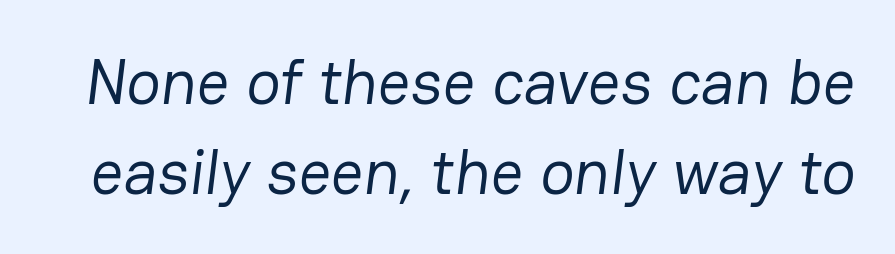
Each letter keeps its own natural width here, so spacing adapts to shape. Interline gaps are of average width in this sample. Underlining? Definitely not there. Unbolded letterforms with no extra heft. Tracking value appears to be zero — textbook default spacing.
